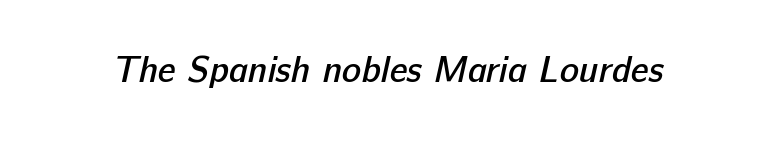
Q: Is the text bold? A: Semi-bold.
Q: Is the typeface a serif or a sans-serif typeface? A: Sans-serif.
Q: Is the text underlined? A: No.
Q: Is the spacing between letters normal or unusually wide? A: Normal.
Q: Width (condensed, normal, or wide)? A: Normal.
Q: Stroke contrast? A: Low.
Q: x-height? A: Medium.
Q: Monospaced? A: No.
